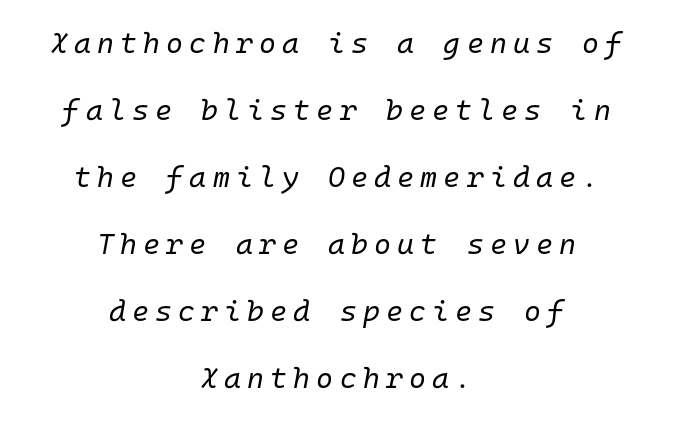
Q: Is the text bold? A: No.
Q: Is the text italic (slanted)? A: Yes, it leans right by about 10 degrees.
Q: Is the text underlined? A: No.
Q: How is the paragraph aligned? A: Centered.
Q: Is the spacing between letters normal or unusually wide? A: Unusually wide.
Q: Is the spacing between lines tight, normal or loose? A: Loose.
Q: Width (condensed, normal, or wide)? A: Normal.
Q: Stroke contrast? A: Low.
Q: x-height? A: Medium.
Q: Monospaced? A: Yes.
